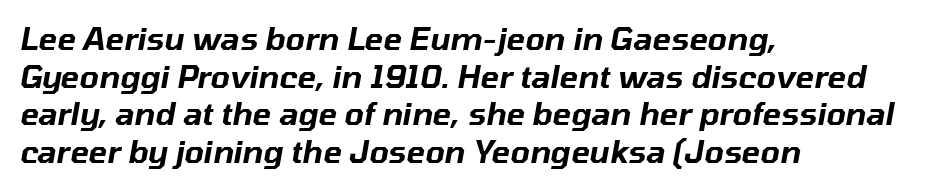
Short note: letters normally spaced. No word sits above an underline. Note the varied advance widths — an 'i' is clearly narrower than an 'm'. The compositor pushed each line to the left boundary. Compared with ordinary roman type, these characters are visibly tilted.
